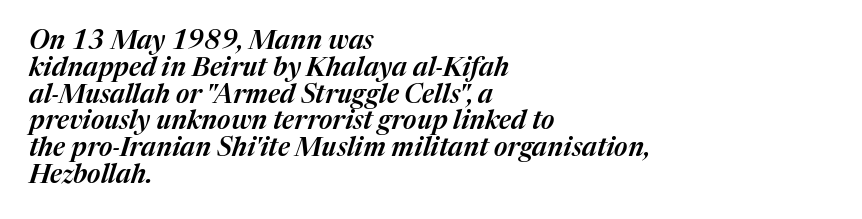
All the whitespace from short lines collects on the right. The face used here has a pronounced slope to its letters. The gaps between neighbouring characters are ordinary and unremarkable. Beneath every word, the page is bare.
